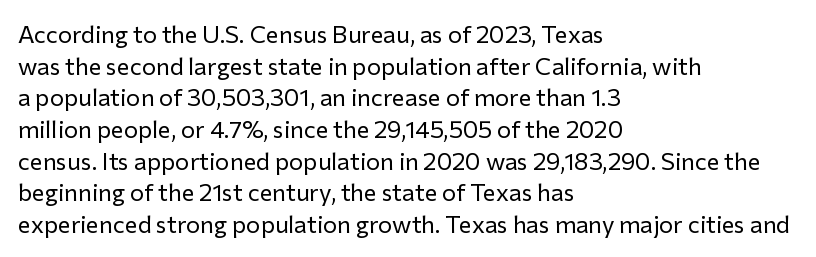
Leftover space on each line is placed entirely after the last word. The typesetting does not lean heavy: it is not bold. Honestly, the letter spacing is just normal — you wouldn't notice it. Underline: absent. If you drew a line through each stem, it would be perfectly vertical.
